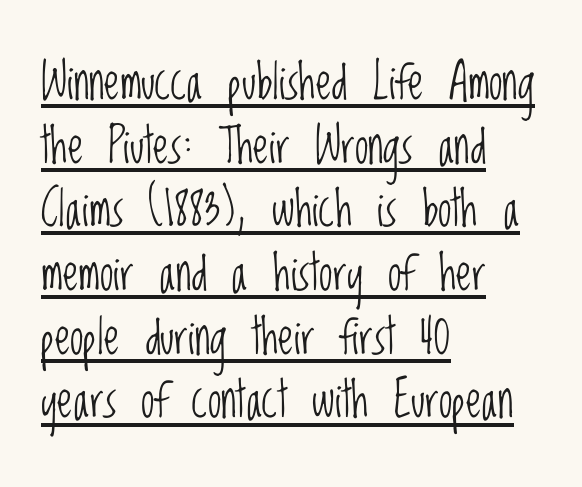
The passage is arranged the way most books set body copy — flush left. The face used here is a sans, in the tradition of grotesques and geometrics. A quiet, ordinary-to-light weight characterises the typeface. Glance below the letters and you will spot a drawn line.
